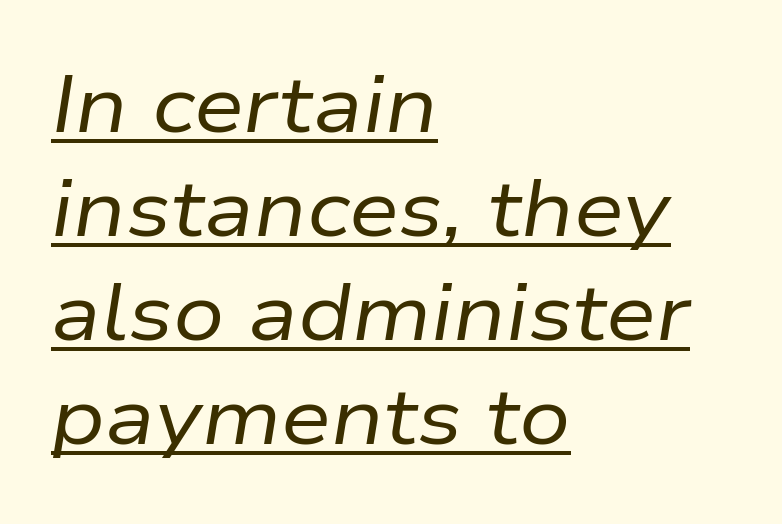
Like a heading marked for emphasis, these lines bear an underscore. The rendering keeps characters at their native spacing. Interline gaps are of average width in this sample. Yep, that's italic — everything's leaning. Character widths vary here, with narrow letters taking less room than wide ones. The cut favours lightness, reaching ordinary text weight at its darkest.
